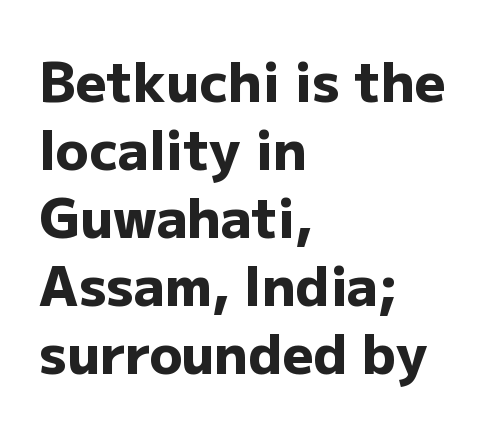
Q: Is the text bold? A: Yes.
Q: Is the text italic (slanted)? A: No, it is upright.
Q: Is the typeface a serif or a sans-serif typeface? A: Sans-serif.
Q: Is the text underlined? A: No.
Q: How is the paragraph aligned? A: Left-aligned.
Q: Is the spacing between letters normal or unusually wide? A: Normal.
Q: Is the spacing between lines tight, normal or loose? A: Normal.
Q: Width (condensed, normal, or wide)? A: Normal.
Q: Stroke contrast? A: Low.
Q: x-height? A: Medium.
Q: Monospaced? A: No.
